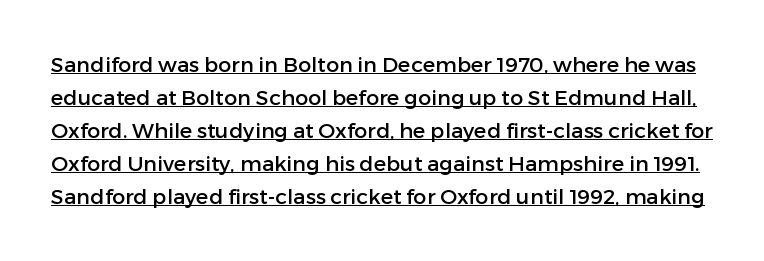
Q: Is the text italic (slanted)? A: No, it is upright.
Q: Is the text underlined? A: Yes.
Q: Is the spacing between letters normal or unusually wide? A: Normal.
Q: Is the spacing between lines tight, normal or loose? A: Normal.
